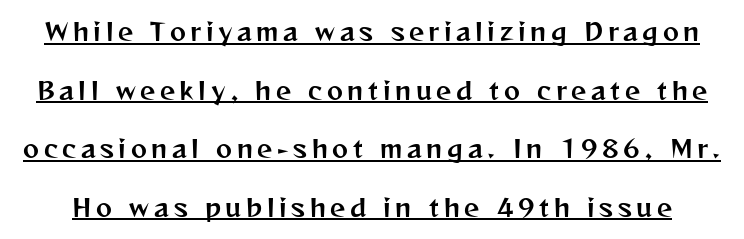
Compared with typical paragraphs, the rows here are farther apart. These lines were composed using upright roman letters. A baseline rule has been typeset under these characters.
